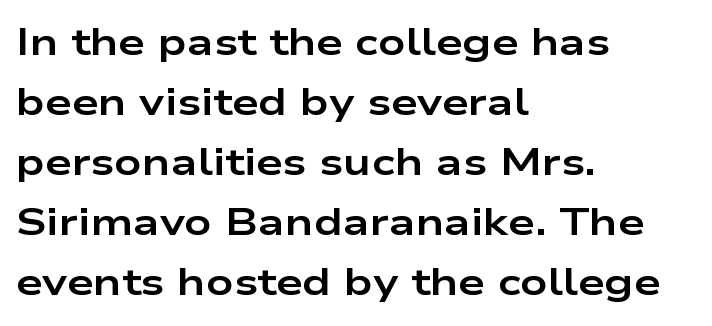
{"serif": "no", "italic": "no", "bold": "yes", "weight": "bold", "width": "wide", "stroke_contrast": "low", "x_height": "medium", "monospaced": "no", "underline": "no", "align": "left", "line_spacing": "normal", "line_spacing_ratio": 1.58, "letter_spacing": "normal", "letter_spacing_em": 0.0, "glyph_px": 38}
